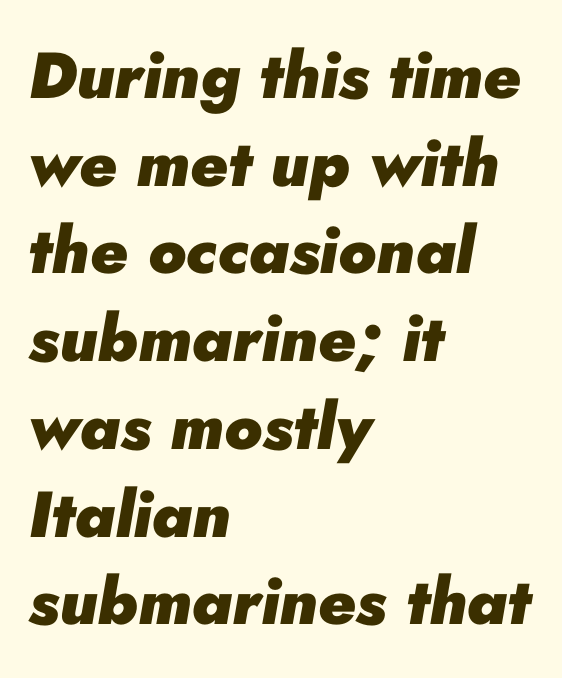
Baseline-to-baseline distance is the conventional proportion of letter height. A typesetter would call this proportional, since set widths differ per character. The lettering tilts uniformly, giving the passage an italic look. Tracking here is standard; glyphs follow each other at the usual distance.
